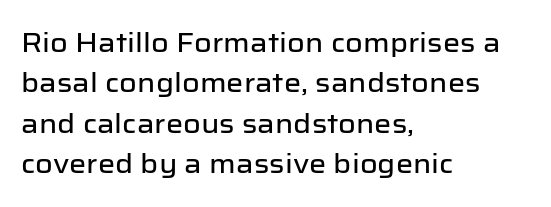
Q: Is the text italic (slanted)? A: No, it is upright.
Q: Is the text underlined? A: No.
Q: How is the paragraph aligned? A: Left-aligned.
Q: Is the spacing between letters normal or unusually wide? A: Normal.
Q: Is the spacing between lines tight, normal or loose? A: Normal.
